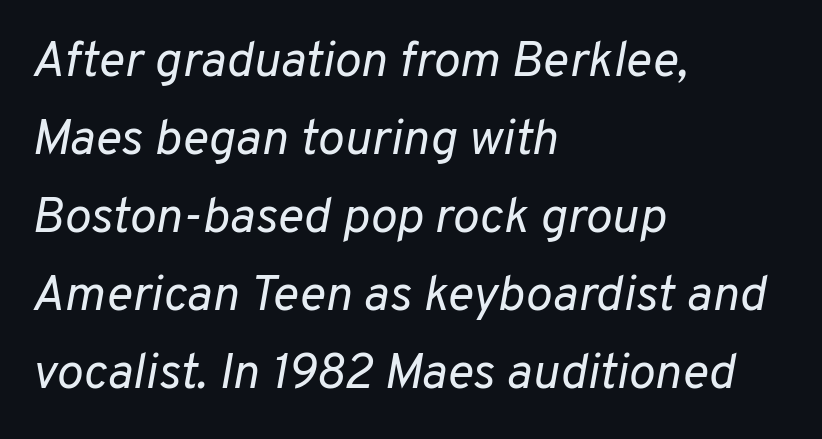
Unbolded letterforms with no extra heft. The rendering keeps characters at their native spacing. The passage shown is typed in a proportional face where columns would drift. The rows are spaced the way most documents space them. Posture: slanted.
